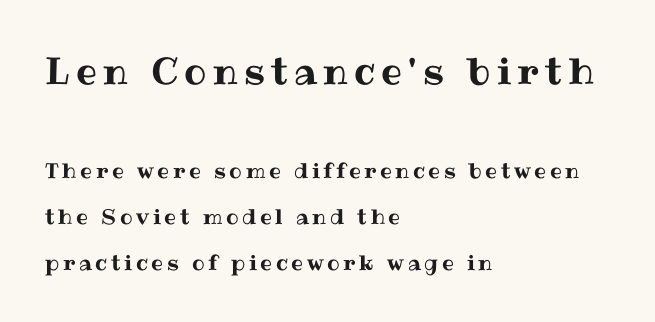
The image shows 37 px text type, upright; set left-aligned, loose line spacing (2.19x), not underlined; the first (top) block is 1.76x larger; medium stroke contrast and a medium x-height.
